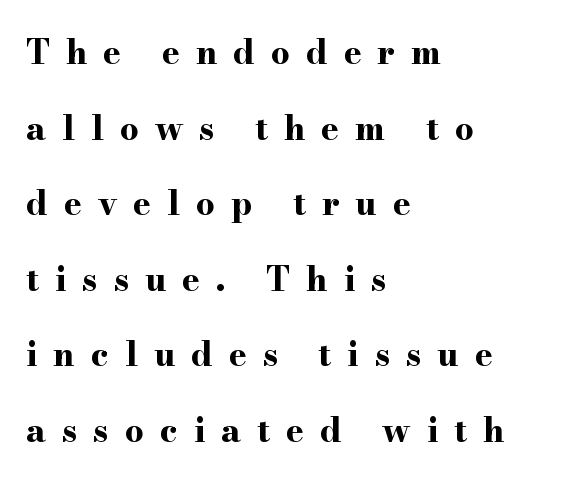
Q: Is the text bold? A: Yes.
Q: Is the text italic (slanted)? A: No, it is upright.
Q: Is the typeface a serif or a sans-serif typeface? A: Serif.
Q: Is the text underlined? A: No.
Q: How is the paragraph aligned? A: Left-aligned.
Q: Is the spacing between letters normal or unusually wide? A: Unusually wide.
Q: Is the spacing between lines tight, normal or loose? A: Loose.
Q: Width (condensed, normal, or wide)? A: Wide.
Q: Stroke contrast? A: High.
Q: x-height? A: Small.
Q: Monospaced? A: No.
